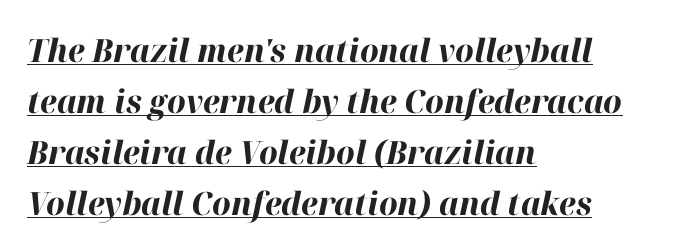
Q: Is the text bold? A: Yes.
Q: Is the text italic (slanted)? A: Yes, it leans right by about 12 degrees.
Q: Is the text underlined? A: Yes.
Q: How is the paragraph aligned? A: Left-aligned.
Q: Is the spacing between letters normal or unusually wide? A: Normal.
Q: Is the spacing between lines tight, normal or loose? A: Normal.
Q: Width (condensed, normal, or wide)? A: Normal.
Q: Stroke contrast? A: High.
Q: x-height? A: Medium.
Q: Monospaced? A: No.
